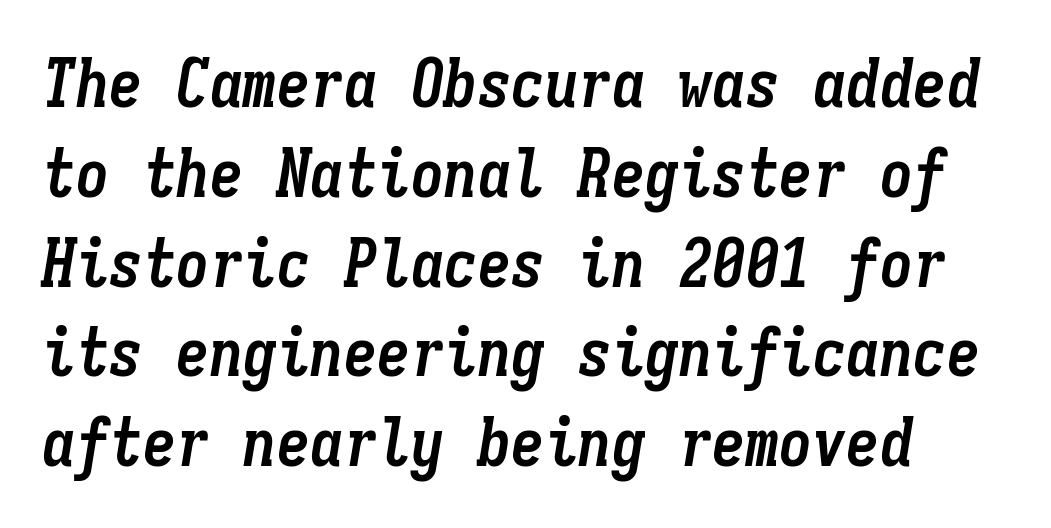
{"italic": "yes", "lean": "right", "slant_degrees": 9, "bold": "yes", "weight": "semibold", "width": "condensed", "stroke_contrast": "low", "x_height": "medium", "monospaced": "yes", "underline": "no", "line_spacing": "normal", "line_spacing_ratio": 1.34, "letter_spacing": "normal", "letter_spacing_em": 0.0, "glyph_px": 67}
